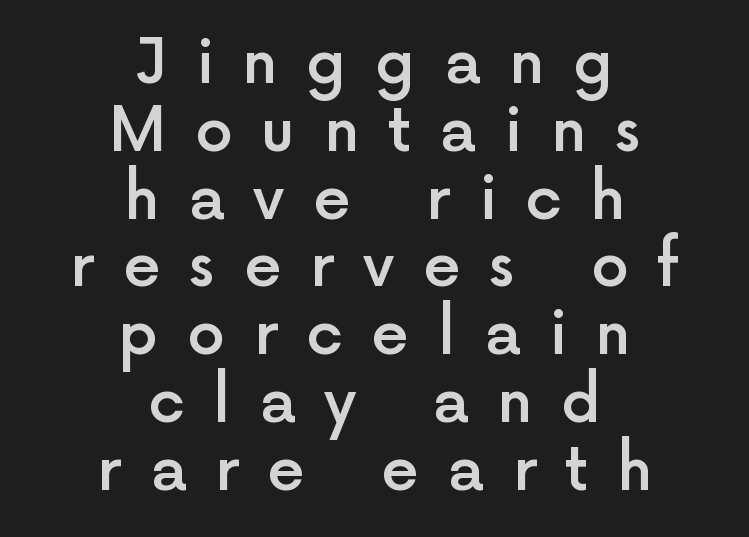
{"serif": "no", "italic": "no", "bold": "semi", "weight": "semibold", "width": "normal", "x_height": "medium", "monospaced": "no", "underline": "no", "align": "center", "line_spacing": "tight", "line_spacing_ratio": 1.13, "letter_spacing": "wide", "letter_spacing_em": 0.48, "glyph_px": 60}
